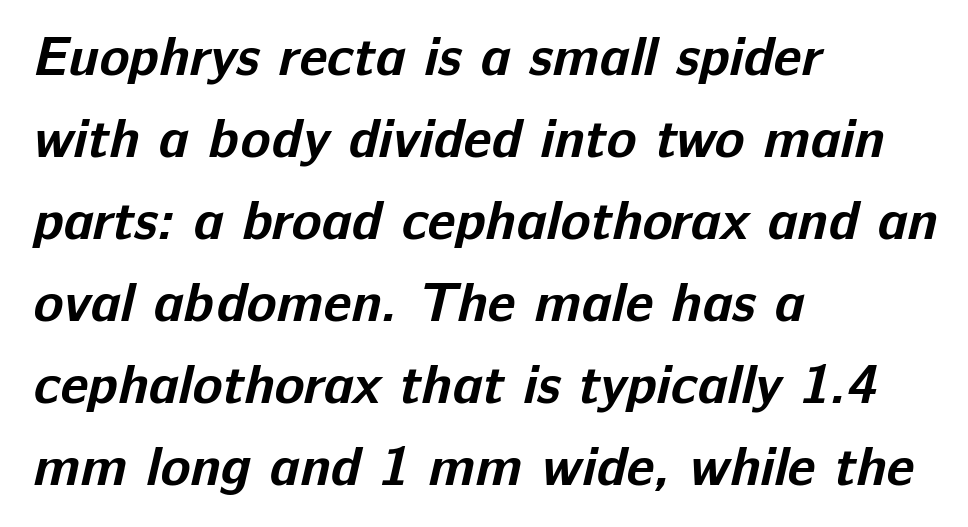
No extra tracking has been applied to these lines. Summary of vertical rhythm: regular, with standard interline spacing. Look at the stroke-to-counter ratio: heavy, a bold. Words float on clear page, feet unadorned. Each line starts at the same left margin while the right side varies.
